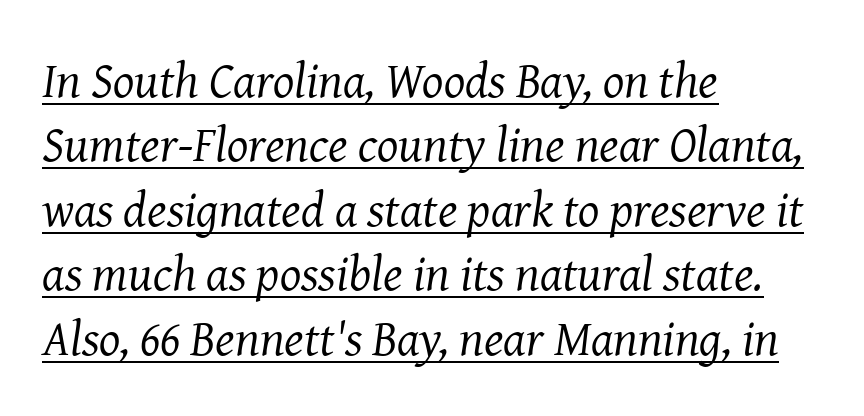
The image shows 50 px regular-weight serif type, italic (leaning right); set left-aligned, normal line spacing (1.29x), normal letter spacing, underlined; medium stroke contrast and a medium x-height.
